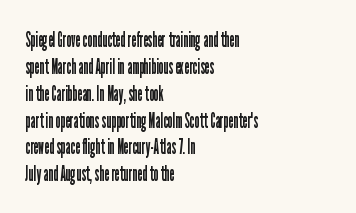
Honestly, the letter spacing is just normal — you wouldn't notice it. A student would call this left alignment; a typographer would say flush left, rag right. The font sits on the lighter half of the weight spectrum, regular included. Just letters on the line, the space beneath them empty.
